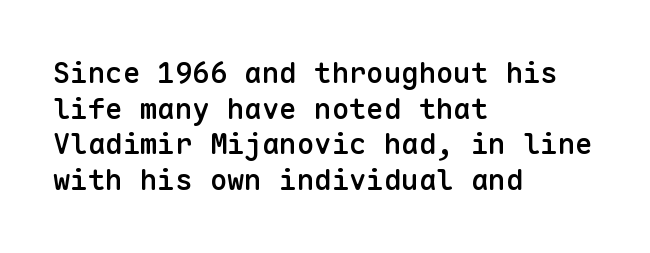
Think of a typewriter: that constant character pitch is what you see here. This sample uses an upright cut, with every glyph sitting square on the baseline. Is the block centered? No — it sits flush against the left margin. Is this a sans? Yes — the strokes have no serifs. Observe the ordinary spacing: letters are neighbours, not strangers. As a designer I'd log this as weight 600, semibold.
